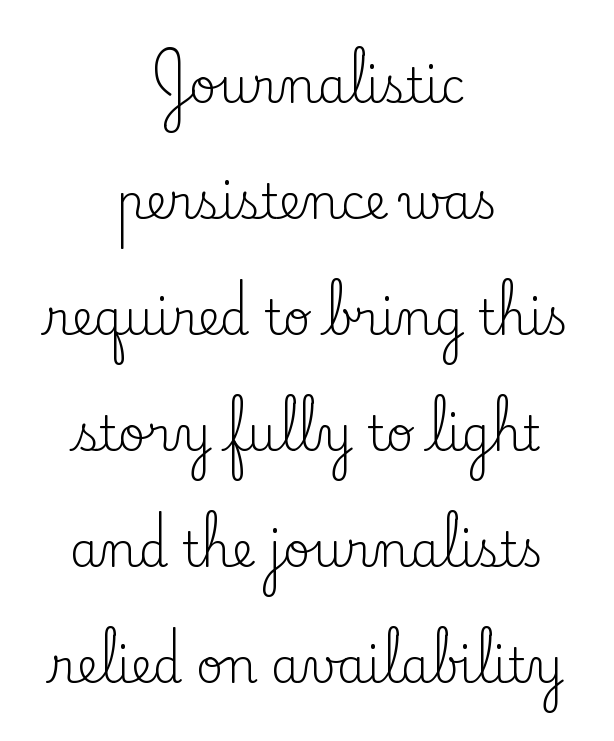
Q: Is the text bold? A: No.
Q: Is the text italic (slanted)? A: No, it is upright.
Q: Is the text underlined? A: No.
Q: How is the paragraph aligned? A: Centered.
Q: Is the spacing between letters normal or unusually wide? A: Normal.
Q: Is the spacing between lines tight, normal or loose? A: Loose.
Q: Width (condensed, normal, or wide)? A: Normal.
Q: Stroke contrast? A: Low.
Q: x-height? A: Small.
Q: Monospaced? A: No.
